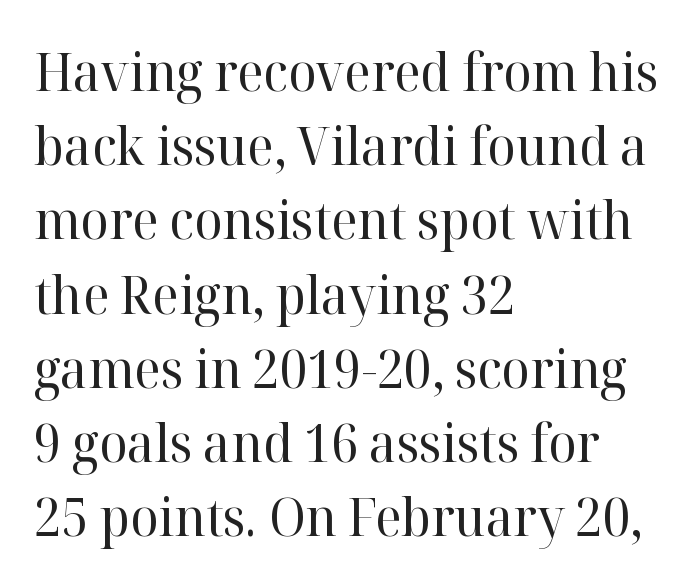
This is not heavy type; no bold has been used. The paragraph has a hard left edge and a soft right edge. A typesetter would mark this as roman, not italic. Looks like regular typesetting: each glyph gets only the width it needs. A serif font was chosen for this passage. The foot of each line stays bare and open.
